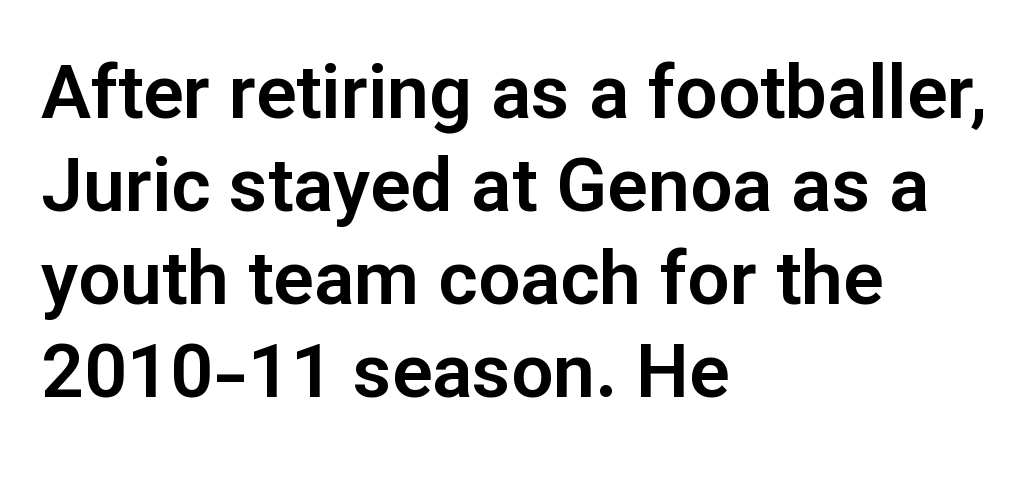
The horizontal fit of the characters is conventional and even. The rendering uses natural spacing where letterforms have individual widths. Unmarked baselines from the first word to the last. Grotesque or geometric, the face here clearly has no serifs.
